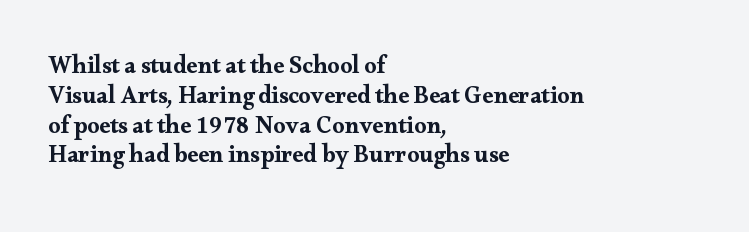
The image shows 24 px text type, upright; set left-aligned, line spacing 1.24x, normal letter spacing, not underlined.
